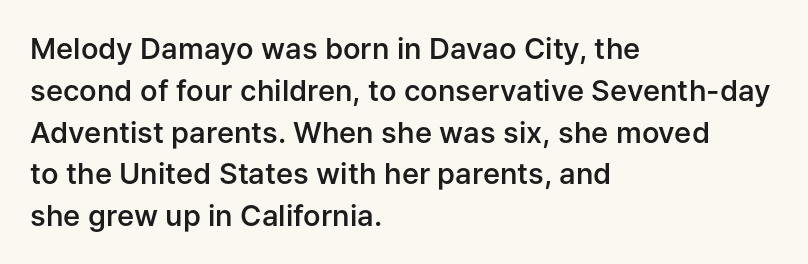
Q: Is the text bold? A: Semi-bold.
Q: Is the text italic (slanted)? A: No, it is upright.
Q: Is the typeface a serif or a sans-serif typeface? A: Sans-serif.
Q: Is the text underlined? A: No.
Q: How is the paragraph aligned? A: Left-aligned.
Q: Is the spacing between letters normal or unusually wide? A: Normal.
Q: Is the spacing between lines tight, normal or loose? A: Normal.
Q: Width (condensed, normal, or wide)? A: Normal.
Q: Stroke contrast? A: Low.
Q: x-height? A: Medium.
Q: Monospaced? A: No.
